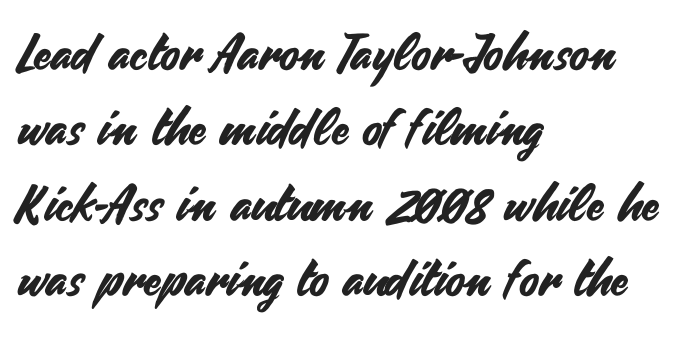
Bare-footed words on every line. Character widths vary here, with narrow letters taking less room than wide ones. Look at the tracking — it's just the regular setting, nothing added. Each line starts at the same left margin while the right side varies.
